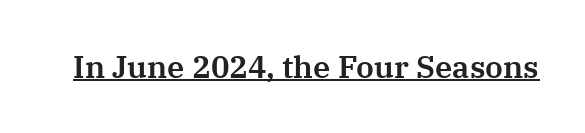
The image shows 31 px serif type, upright; set normal letter spacing, underlined; medium stroke contrast and a medium x-height.
